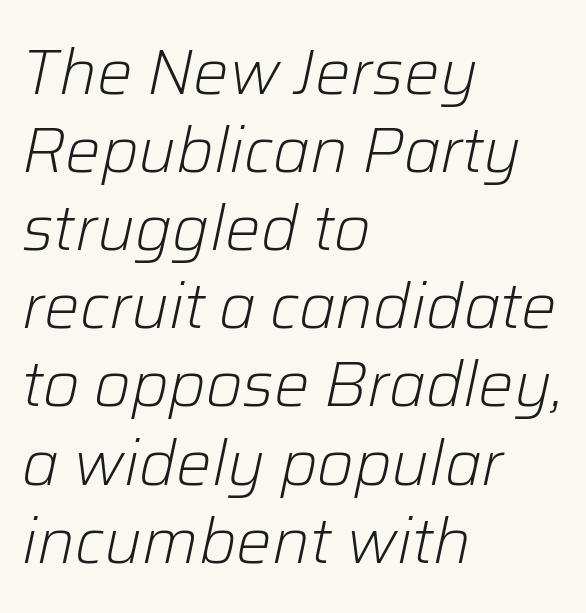
Q: Is the text bold? A: No.
Q: Is the text italic (slanted)? A: Yes, it leans right by about 12 degrees.
Q: Is the text underlined? A: No.
Q: How is the paragraph aligned? A: Left-aligned.
Q: Is the spacing between letters normal or unusually wide? A: Normal.
Q: Width (condensed, normal, or wide)? A: Normal.
Q: Stroke contrast? A: Low.
Q: x-height? A: Medium.
Q: Monospaced? A: No.
